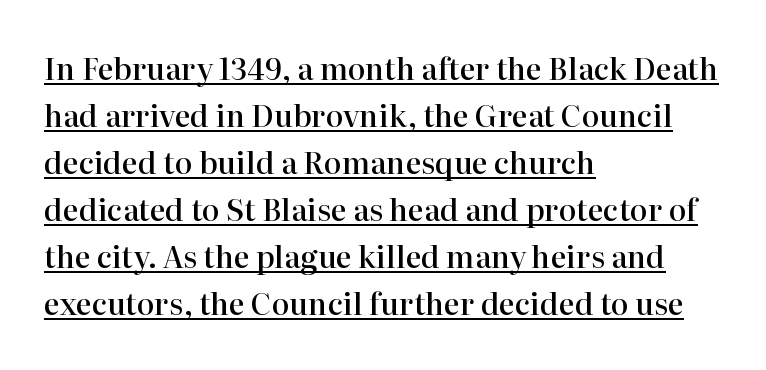
The image shows 30 px semibold serif type, upright; set left-aligned, normal line spacing (1.57x), normal letter spacing, underlined; high stroke contrast and a medium x-height.
